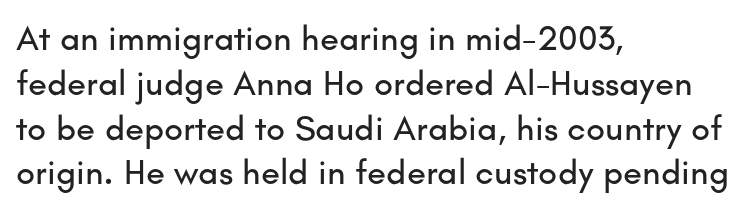
The image shows 35 px sans-serif type, upright; set left-aligned, normal line spacing (1.28x), normal letter spacing, not underlined; low stroke contrast and a small x-height.
